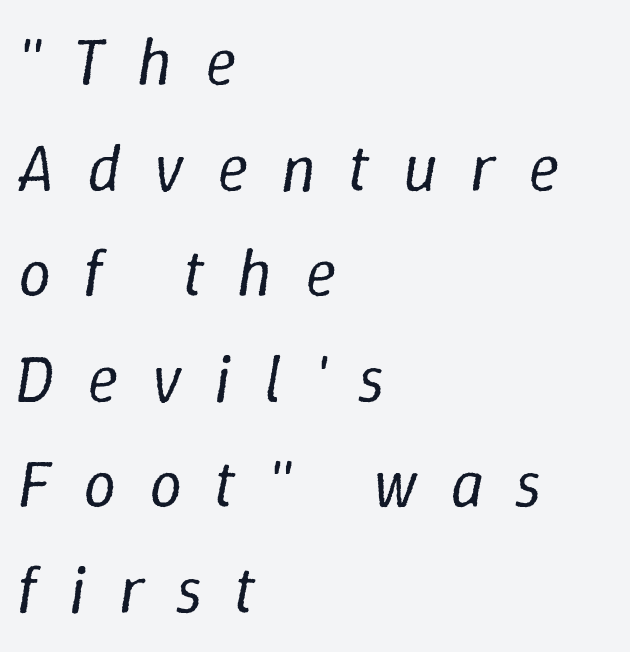
Q: Is the text bold? A: No.
Q: Is the text italic (slanted)? A: Yes, it leans right by about 9 degrees.
Q: Is the text underlined? A: No.
Q: How is the paragraph aligned? A: Left-aligned.
Q: Is the spacing between letters normal or unusually wide? A: Unusually wide.
Q: Is the spacing between lines tight, normal or loose? A: Normal.
Q: Width (condensed, normal, or wide)? A: Normal.
Q: Stroke contrast? A: Low.
Q: x-height? A: Medium.
Q: Monospaced? A: No.
